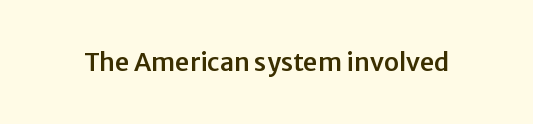
{"italic": "no", "underline": "no", "letter_spacing": "normal", "letter_spacing_em": 0.0, "glyph_px": 25}
